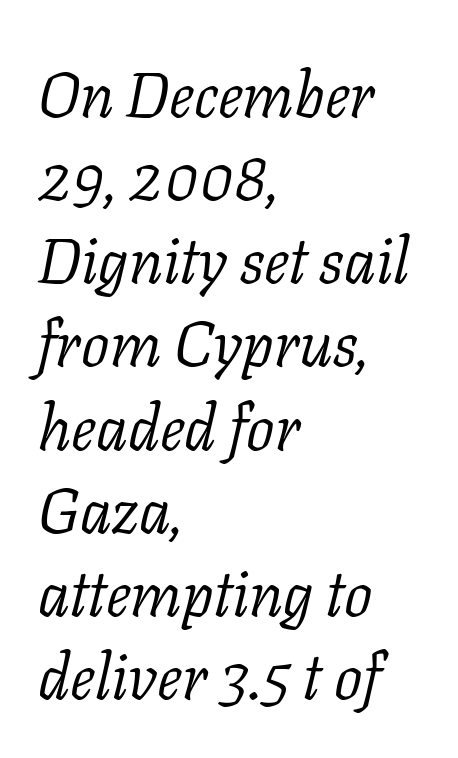
The image shows 63 px light serif type, italic (leaning right); set left-aligned, normal line spacing (1.32x), normal letter spacing, not underlined; low stroke contrast and a medium x-height.
